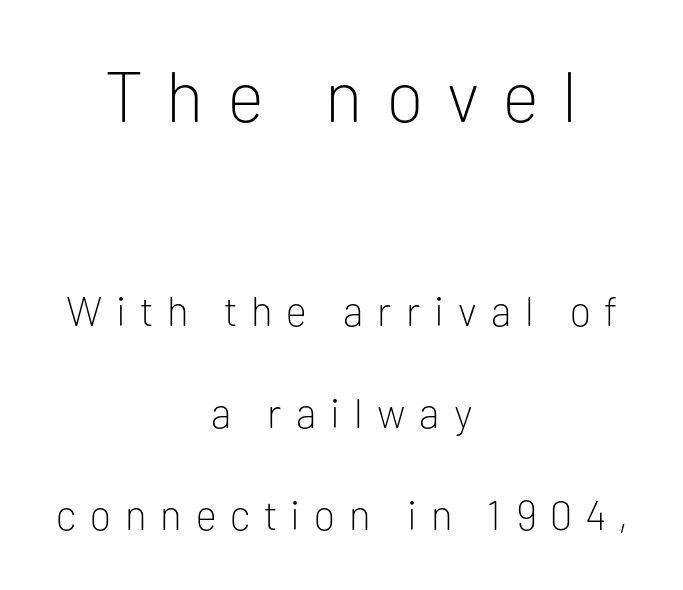
A typesetter would call this leading open, well beyond the default. The letterforms sit at book weight or below. The gap between lines stays unmarked. The face used here is rendered with a markedly widened letterfit. Quick note: not italic, upright. This sample uses a sans-serif face.
